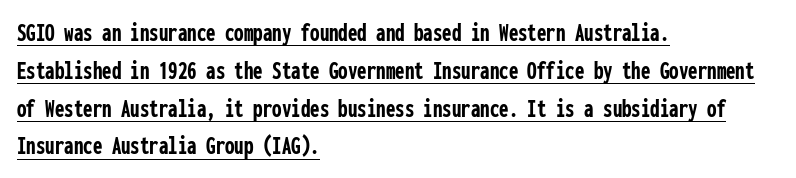
The image shows 27 px bold type, upright; set left-aligned, normal line spacing (1.4x), normal letter spacing, underlined.
